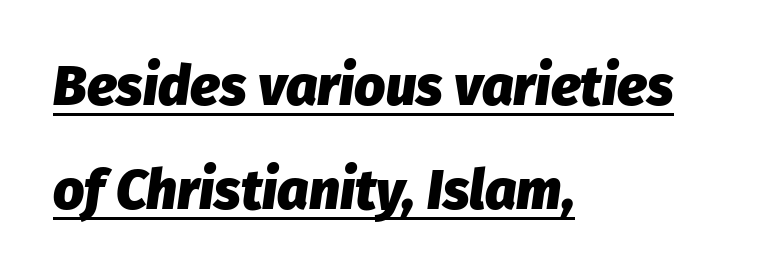
The image shows 55 px heavy type, italic (leaning right); set left-aligned, line spacing 1.89x, normal letter spacing, underlined; low stroke contrast and a medium x-height.
